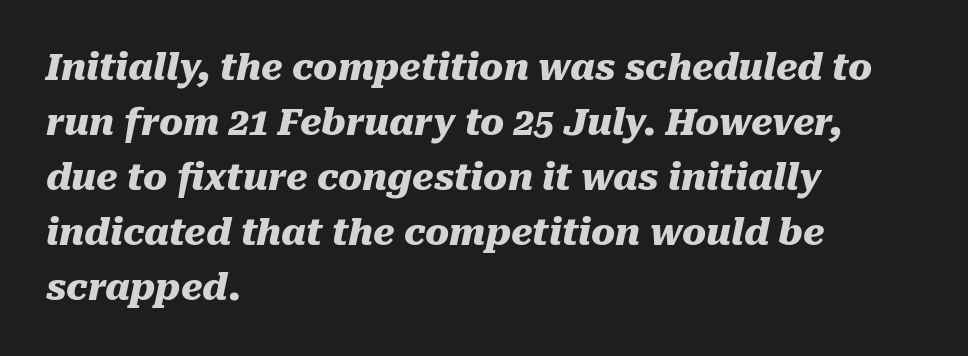
{"italic": "yes", "lean": "right", "slant_degrees": 10, "bold": "yes", "weight": "heavy", "width": "normal", "stroke_contrast": "medium", "x_height": "medium", "monospaced": "no", "underline": "no", "align": "left", "line_spacing": "normal", "line_spacing_ratio": 1.53, "letter_spacing": "normal", "letter_spacing_em": 0.0, "glyph_px": 36}
